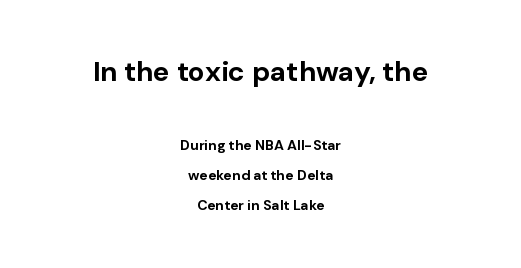
The designer went with a sans here, leaving each stem footless. The axis of the letterforms is exactly vertical. The passage shown is typed in a proportional face where columns would drift. Heft: maximum for text — a bold. The earlier block is typeset at a bigger size than the later block.
